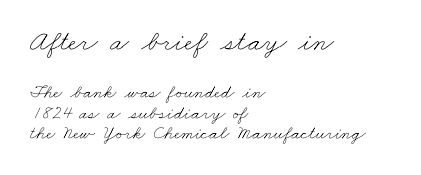
Varying glyph widths throughout — classic text-font behaviour. Descenders hang freely into open space. Weight class: somewhere from thin through regular. Tracking value appears to be zero — textbook default spacing.
